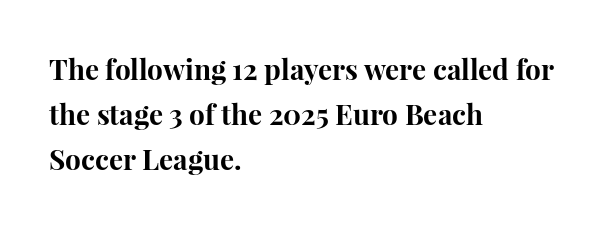
Q: Is the text bold? A: Yes.
Q: Is the text italic (slanted)? A: No, it is upright.
Q: Is the typeface a serif or a sans-serif typeface? A: Serif.
Q: Is the text underlined? A: No.
Q: How is the paragraph aligned? A: Left-aligned.
Q: Is the spacing between letters normal or unusually wide? A: Normal.
Q: Is the spacing between lines tight, normal or loose? A: Normal.
Q: Width (condensed, normal, or wide)? A: Normal.
Q: Stroke contrast? A: High.
Q: x-height? A: Medium.
Q: Monospaced? A: No.
